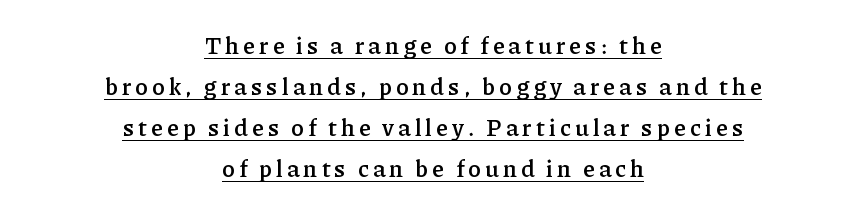
Ascenders rise straight up at ninety degrees. Notice how a bar underscores the lettering throughout. Leftover space on each line is divided equally before and after the words. The strokes are fattened partway — semibold, not bold.
